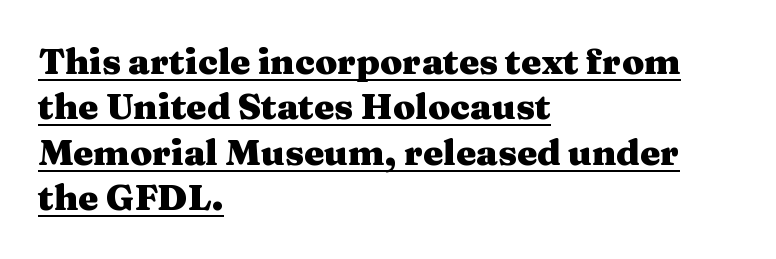
You'd pick this weight for a headline — it's a proper bold. Varying glyph widths throughout — classic text-font behaviour. The type is set solid horizontally, with unmodified tracking. This sample uses an upright cut, with every glyph sitting square on the baseline. This rendering uses left alignment, leaving the right contour irregular.
